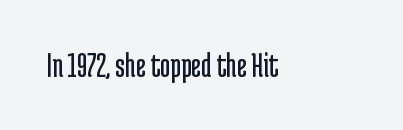
The image shows 35 px regular-weight, condensed sans-serif type, upright; set left-aligned, normal letter spacing, not underlined; low stroke contrast and a medium x-height.
